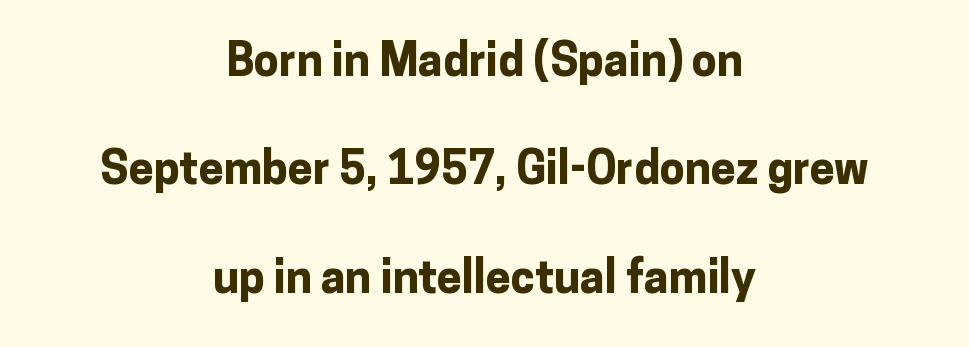
The image shows 45 px bold sans-serif type, upright; set centered, loose line spacing (2.41x), normal letter spacing, not underlined; low stroke contrast and a medium x-height.
